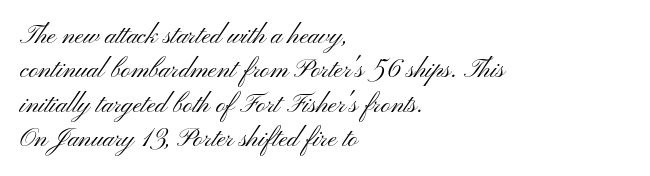
The image shows 26 px text type; set left-aligned, normal line spacing (1.32x), normal letter spacing, not underlined.
